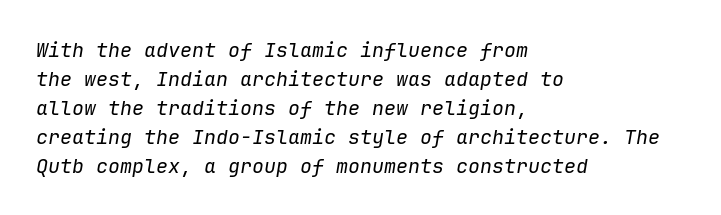
Q: Is the text bold? A: No.
Q: Is the text italic (slanted)? A: Yes, it leans right by about 9 degrees.
Q: Is the text underlined? A: No.
Q: How is the paragraph aligned? A: Left-aligned.
Q: Is the spacing between letters normal or unusually wide? A: Normal.
Q: Is the spacing between lines tight, normal or loose? A: Normal.
